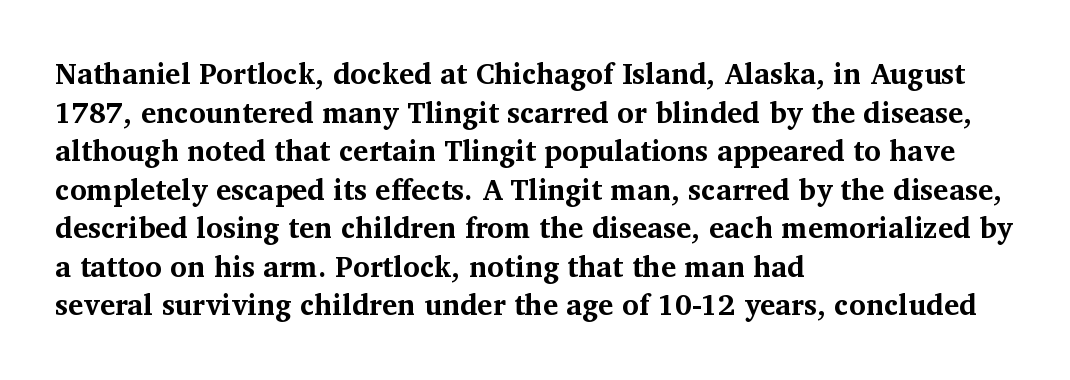
The image shows 29 px bold serif type, upright; set left-aligned, normal line spacing (1.33x), normal letter spacing, not underlined; medium stroke contrast and a medium x-height.
